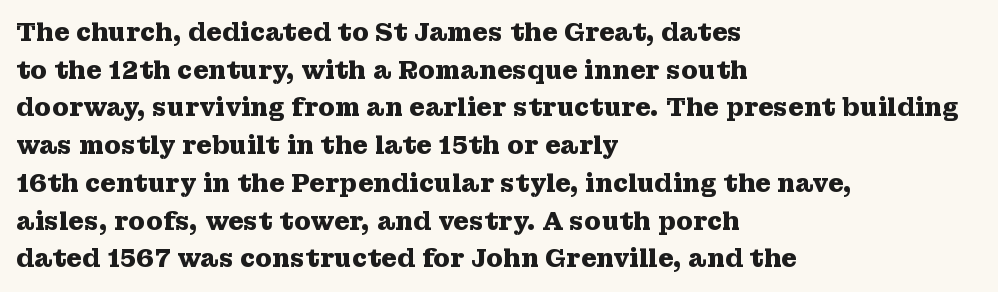
The image shows 25 px bold type, upright; set left-aligned, normal line spacing (1.51x), normal letter spacing, not underlined.
